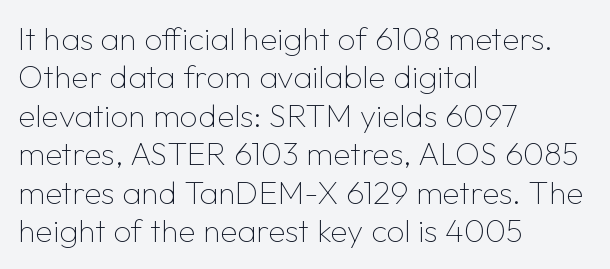
The passage shown is typed in a proportional face where columns would drift. The passage is arranged the way most books set body copy — flush left. On a weight scale, this lands at 450 or below. The type sits square on the baseline with zero lean.
